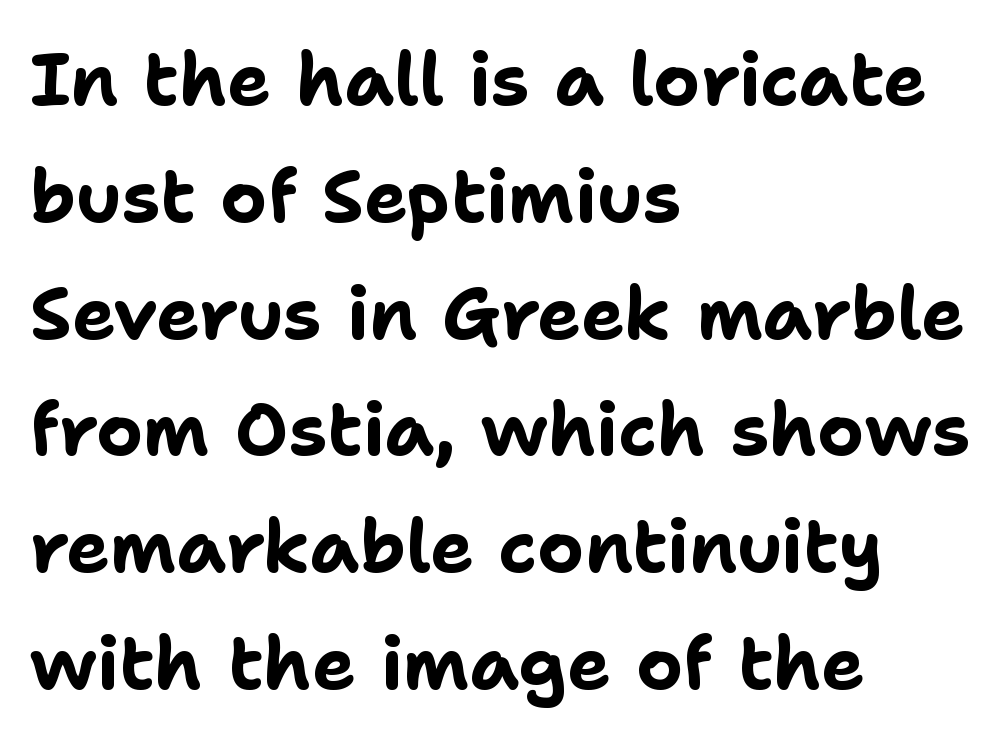
{"serif": "no", "italic": "no", "bold": "yes", "weight": "bold", "width": "normal", "stroke_contrast": "low", "x_height": "medium", "monospaced": "no", "underline": "no", "align": "left", "line_spacing": "normal", "line_spacing_ratio": 1.6, "letter_spacing": "normal", "letter_spacing_em": 0.0, "glyph_px": 73}
